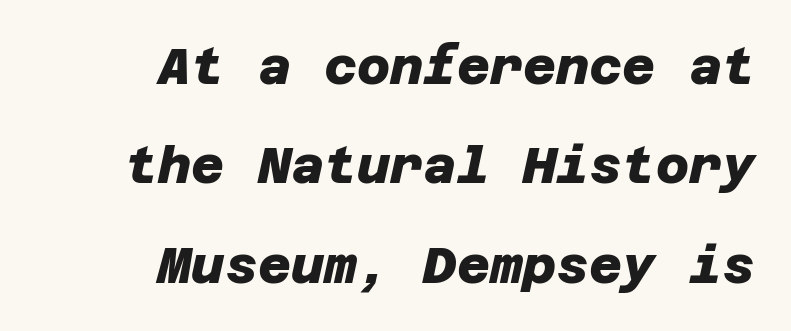
Typesetter's note: full bold, strokes at maximum text heaviness. Short and long lines alike share a common ending point at right. The tracking reads as untouched default to a designer's eye. In terms of letterform style, serifs are entirely absent. Notice the wide empty band between every row — that's loose leading.
